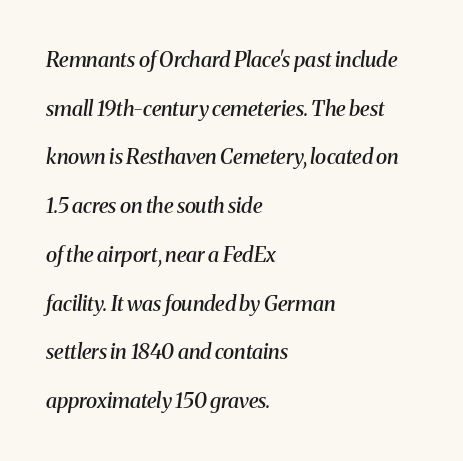
{"italic": "yes", "lean": "right", "slant_degrees": 8, "bold": "semi", "underline": "no", "align": "left", "line_spacing": "loose", "line_spacing_ratio": 2.32, "letter_spacing": "normal", "letter_spacing_em": 0.0, "glyph_px": 21}
